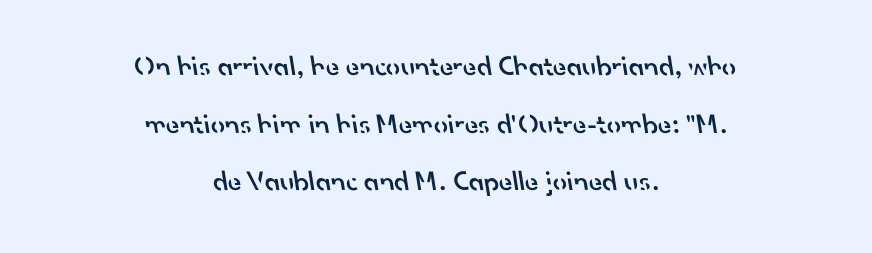
One-word summary of the alignment: center. These lines are rendered in a variable-pitch font. Is this a sans? Yes — the strokes have no serifs. The gaps between neighbouring characters are ordinary and unremarkable. Successive baselines arrive slowly, with a big drop between each.
